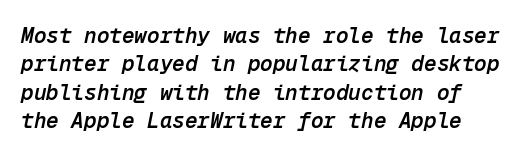
{"italic": "yes", "lean": "right", "slant_degrees": 12, "bold": "semi", "underline": "no", "line_spacing": "normal", "line_spacing_ratio": 1.35, "letter_spacing": "normal", "letter_spacing_em": 0.0, "glyph_px": 21}
